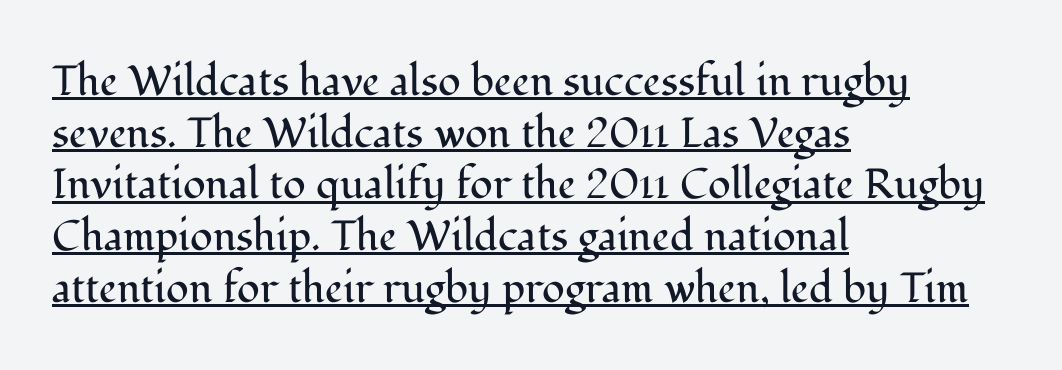
A serif font was chosen for this passage. Nothing heavy about these letters — not bold at all. Character widths vary here, with narrow letters taking less room than wide ones. Which margin do the lines hug? The left one — the right edge is uneven. Posture: vertical. The gaps between neighbouring characters are ordinary and unremarkable.
